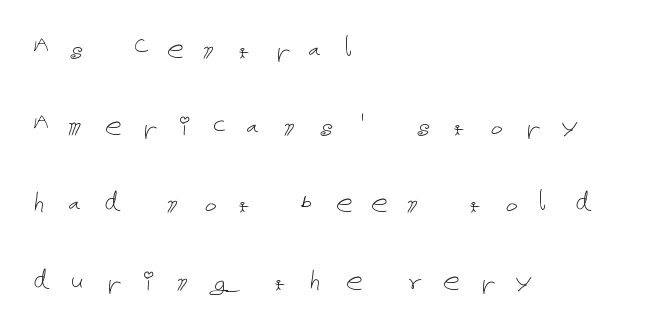
Q: Is the text bold? A: No.
Q: Is the text italic (slanted)? A: No, it is upright.
Q: Is the text underlined? A: No.
Q: How is the paragraph aligned? A: Left-aligned.
Q: Is the spacing between letters normal or unusually wide? A: Unusually wide.
Q: Is the spacing between lines tight, normal or loose? A: Loose.
Q: Width (condensed, normal, or wide)? A: Normal.
Q: Stroke contrast? A: Low.
Q: x-height? A: Medium.
